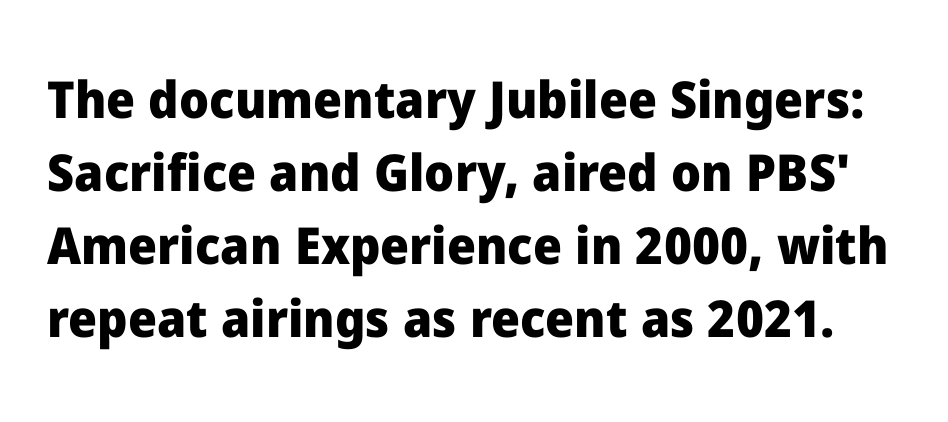
{"serif": "no", "italic": "no", "bold": "yes", "weight": "heavy", "width": "normal", "stroke_contrast": "low", "x_height": "medium", "monospaced": "no", "underline": "no", "line_spacing": "normal", "line_spacing_ratio": 1.43, "letter_spacing": "normal", "letter_spacing_em": 0.0, "glyph_px": 51}
